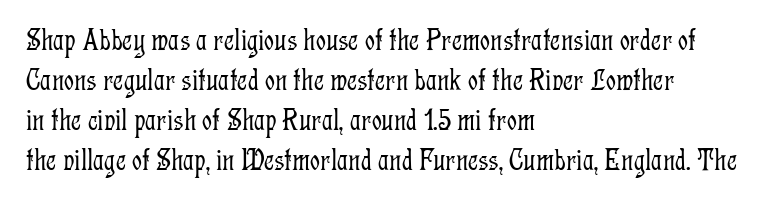
Q: Is the text bold? A: No.
Q: Is the text italic (slanted)? A: No, it is upright.
Q: Is the typeface a serif or a sans-serif typeface? A: Serif.
Q: Is the text underlined? A: No.
Q: How is the paragraph aligned? A: Left-aligned.
Q: Is the spacing between letters normal or unusually wide? A: Normal.
Q: Is the spacing between lines tight, normal or loose? A: Normal.
Q: Width (condensed, normal, or wide)? A: Condensed.
Q: Stroke contrast? A: Low.
Q: x-height? A: Medium.
Q: Monospaced? A: No.
